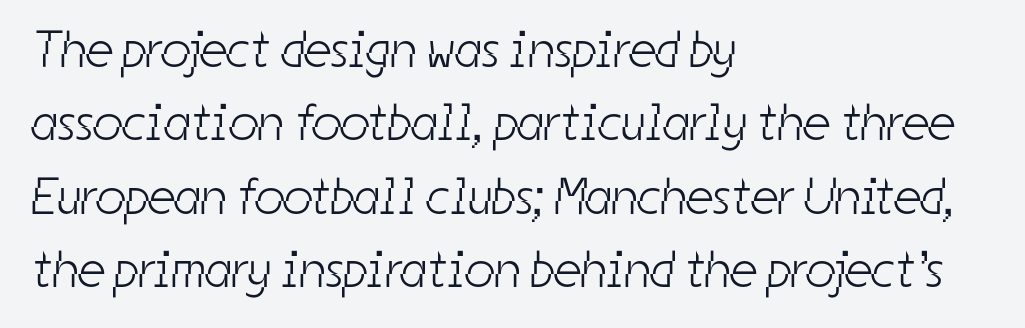
Rule under the text: the space is simply empty. Alignment: flush left. Look at the bottom of the vertical strokes: they stop flat, with no serifs. Look at the tracking — it's just the regular setting, nothing added. Note the varied advance widths — an 'i' is clearly narrower than an 'm'. Is the type heavy? It reads as light-to-regular instead.
